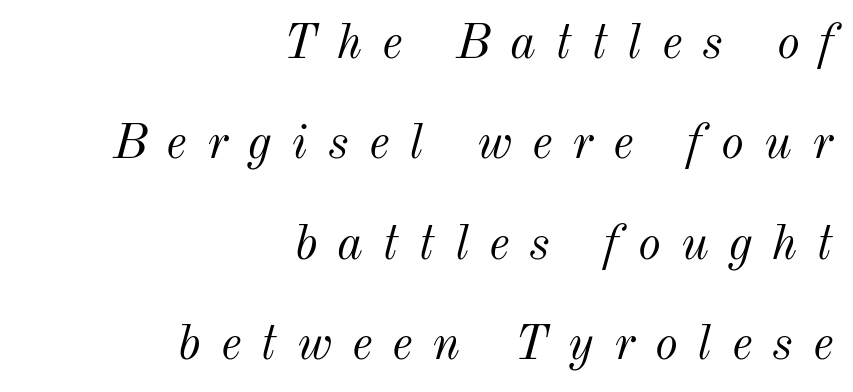
The image shows 49 px light type, italic (leaning right); set right-aligned, loose line spacing (2.05x), unusually wide letter spacing (+0.41 em), not underlined; medium stroke contrast and a small x-height.
